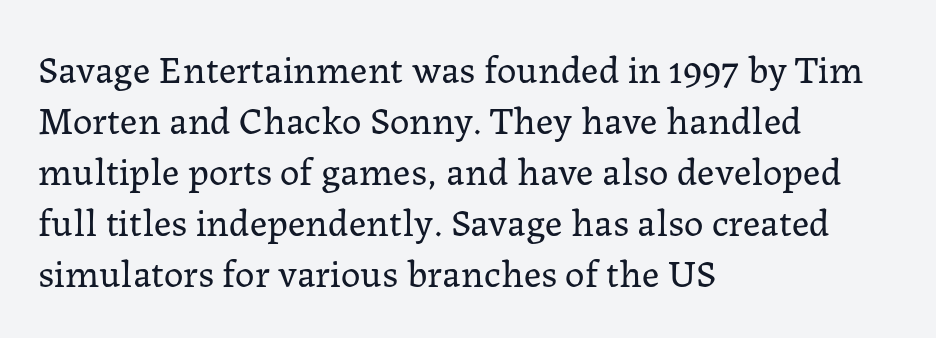
Q: Is the text bold? A: No.
Q: Is the text italic (slanted)? A: No, it is upright.
Q: Is the typeface a serif or a sans-serif typeface? A: Serif.
Q: Is the text underlined? A: No.
Q: How is the paragraph aligned? A: Left-aligned.
Q: Is the spacing between letters normal or unusually wide? A: Normal.
Q: Is the spacing between lines tight, normal or loose? A: Normal.
Q: Width (condensed, normal, or wide)? A: Normal.
Q: Stroke contrast? A: Low.
Q: x-height? A: Medium.
Q: Monospaced? A: No.
